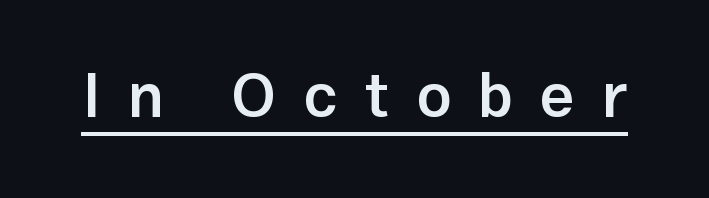
Q: Is the text bold? A: Semi-bold.
Q: Is the text italic (slanted)? A: No, it is upright.
Q: Is the typeface a serif or a sans-serif typeface? A: Sans-serif.
Q: Is the text underlined? A: Yes.
Q: Is the spacing between letters normal or unusually wide? A: Unusually wide.
Q: Width (condensed, normal, or wide)? A: Normal.
Q: Stroke contrast? A: Low.
Q: x-height? A: Medium.
Q: Monospaced? A: No.
